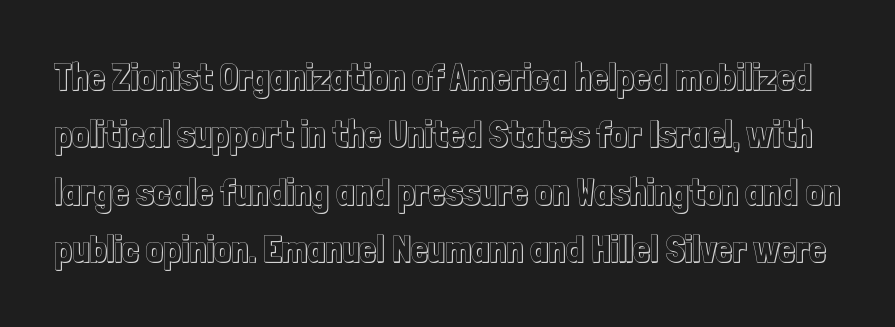
Do the letters lean? They stand straight. The glyphs are unaccompanied by any horizontal stroke below them. This sample has the flowing, uneven cadence of proportional lettering. Vertically, the passage feels balanced, rows spaced as you'd expect. Look at the tracking — it's just the regular setting, nothing added.
